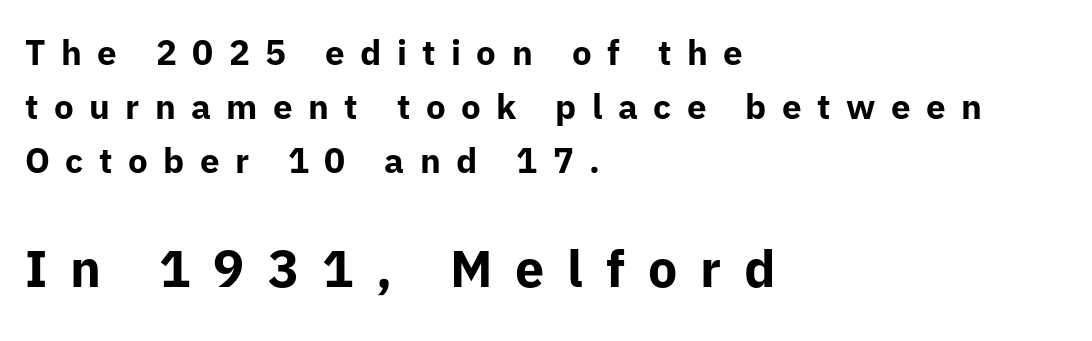
{"serif": "no", "italic": "no", "bold": "yes", "weight": "bold", "width": "normal", "stroke_contrast": "low", "x_height": "medium", "monospaced": "no", "underline": "no", "align": "left", "line_spacing": "normal", "line_spacing_ratio": 1.54, "letter_spacing": "wide", "letter_spacing_em": 0.44, "larger_block": "second", "size_ratio": 1.49, "glyph_px": 52}
